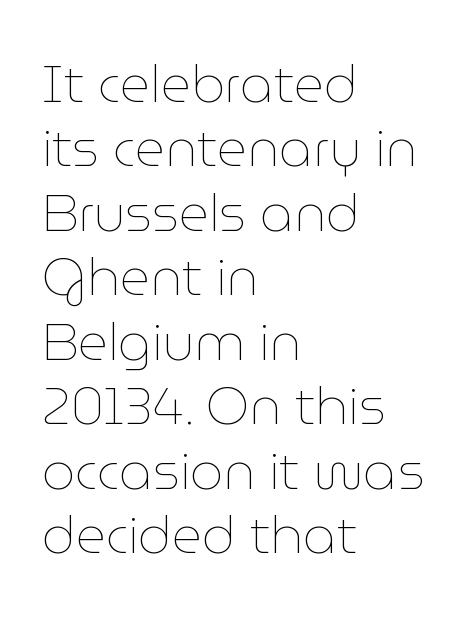
If you drew a line through each stem, it would be perfectly vertical. Does the copy run flush right? No — it runs flush left. Observe the ordinary spacing: letters are neighbours, not strangers. Each stroke keeps to a modest, everyday thickness or less. Anything drawn beneath the words? Only blank space. Think of a printed novel: that variable character pitch is what you see here.
